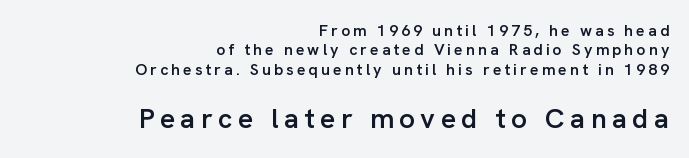
The image shows 28 px semibold sans-serif type, upright; set right-aligned, line spacing 1.21x, not underlined; the second (bottom) block is 1.75x larger; low stroke contrast and a medium x-height.
